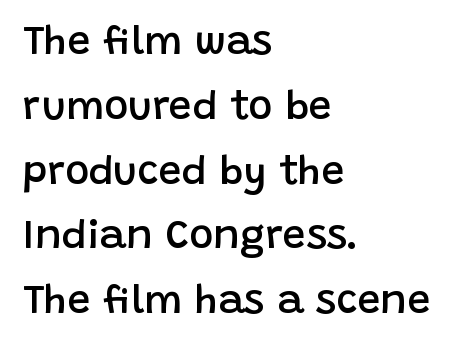
Q: Is the text bold? A: Semi-bold.
Q: Is the text italic (slanted)? A: No, it is upright.
Q: Is the typeface a serif or a sans-serif typeface? A: Sans-serif.
Q: Is the text underlined? A: No.
Q: How is the paragraph aligned? A: Left-aligned.
Q: Is the spacing between letters normal or unusually wide? A: Normal.
Q: Is the spacing between lines tight, normal or loose? A: Normal.
Q: Width (condensed, normal, or wide)? A: Normal.
Q: Stroke contrast? A: Low.
Q: x-height? A: Large.
Q: Monospaced? A: No.
